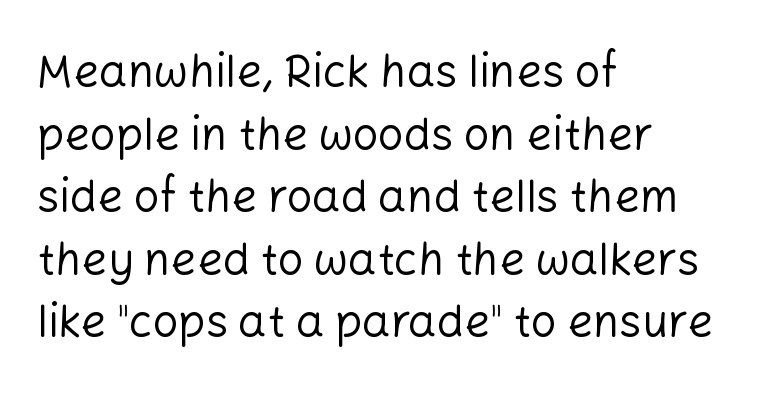
Q: Is the text bold? A: No.
Q: Is the text italic (slanted)? A: No, it is upright.
Q: Is the typeface a serif or a sans-serif typeface? A: Sans-serif.
Q: Is the text underlined? A: No.
Q: How is the paragraph aligned? A: Left-aligned.
Q: Is the spacing between letters normal or unusually wide? A: Normal.
Q: Is the spacing between lines tight, normal or loose? A: Normal.
Q: Width (condensed, normal, or wide)? A: Normal.
Q: Stroke contrast? A: Low.
Q: x-height? A: Medium.
Q: Monospaced? A: No.
